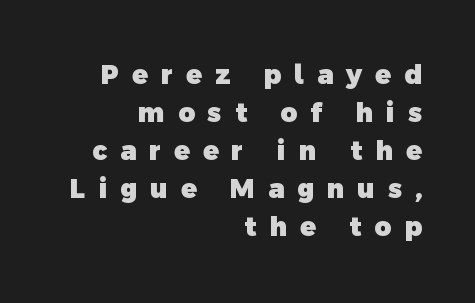
{"bold": "yes", "underline": "no", "align": "right", "line_spacing": "normal", "line_spacing_ratio": 1.46, "letter_spacing": "wide", "letter_spacing_em": 0.5, "glyph_px": 26}
